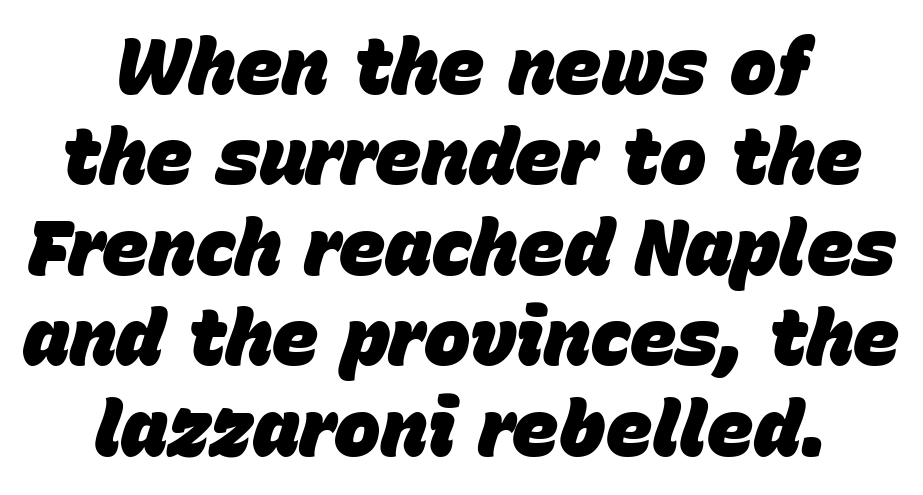
{"italic": "yes", "lean": "right", "slant_degrees": 15, "bold": "yes", "weight": "heavy", "width": "normal", "stroke_contrast": "low", "x_height": "large", "monospaced": "no", "underline": "no", "align": "center", "line_spacing_ratio": 1.16, "letter_spacing": "normal", "letter_spacing_em": 0.0, "glyph_px": 78}
